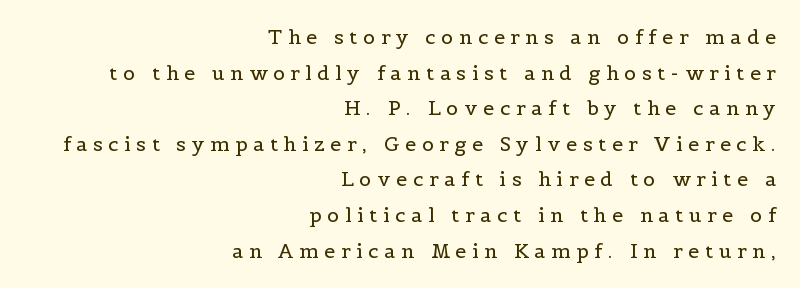
{"italic": "no", "bold": "no", "underline": "no", "align": "right", "line_spacing_ratio": 1.78, "letter_spacing": "wide", "letter_spacing_em": 0.28, "glyph_px": 20}
